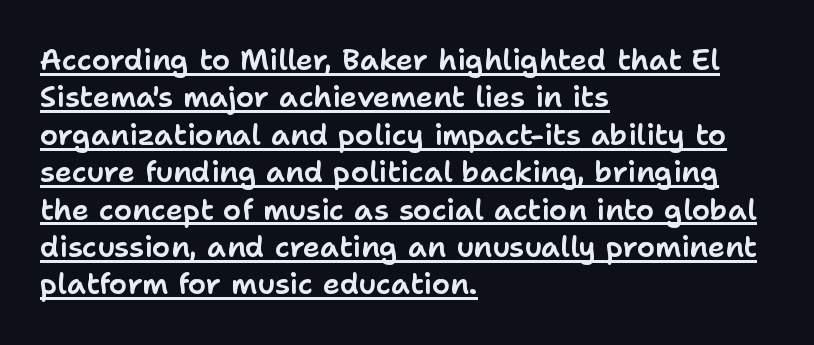
The image shows 29 px sans-serif type, upright; set left-aligned, normal line spacing (1.29x), normal letter spacing, underlined; low stroke contrast and a medium x-height.
